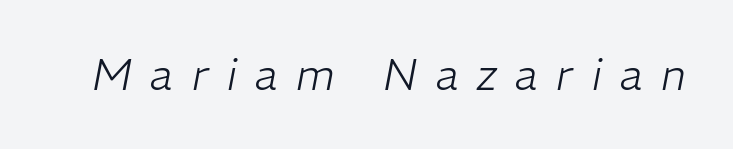
Q: Is the text bold? A: No.
Q: Is the text italic (slanted)? A: Yes, it leans right by about 11 degrees.
Q: Is the text underlined? A: No.
Q: Is the spacing between letters normal or unusually wide? A: Unusually wide.
Q: Width (condensed, normal, or wide)? A: Normal.
Q: Stroke contrast? A: Low.
Q: x-height? A: Medium.
Q: Monospaced? A: No.
